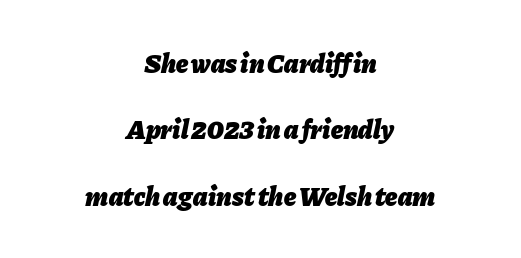
Q: Is the text bold? A: Yes.
Q: Is the text italic (slanted)? A: Yes, it leans right by about 11 degrees.
Q: Is the text underlined? A: No.
Q: How is the paragraph aligned? A: Centered.
Q: Is the spacing between letters normal or unusually wide? A: Normal.
Q: Is the spacing between lines tight, normal or loose? A: Loose.
